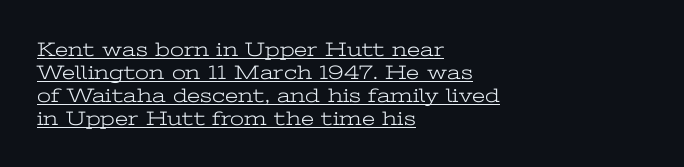
Rendered with straight, roman letterforms. The sample's only ornament is a line tracing under the words. These lines keep a tight, regular rhythm from letter to letter. What's the leading like? Squeezed, with rows nearly overlapping. These lines are set flush left with a ragged right edge. The weight tops out at a normal text grade.
